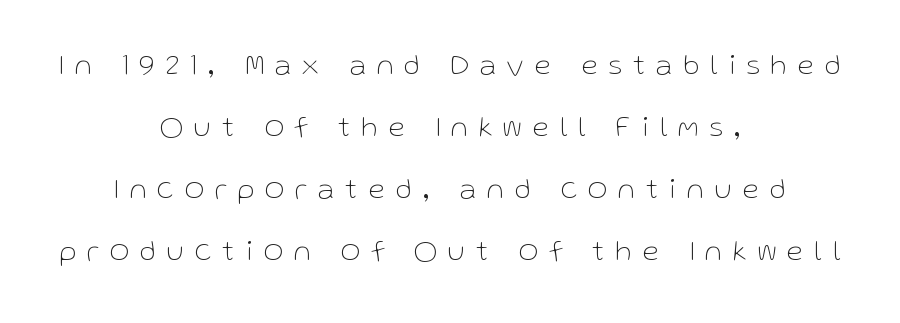
The image shows 30 px thin sans-serif type, upright; set centered, loose line spacing (2.07x), unusually wide letter spacing (+0.37 em), not underlined; low stroke contrast and a medium x-height.
